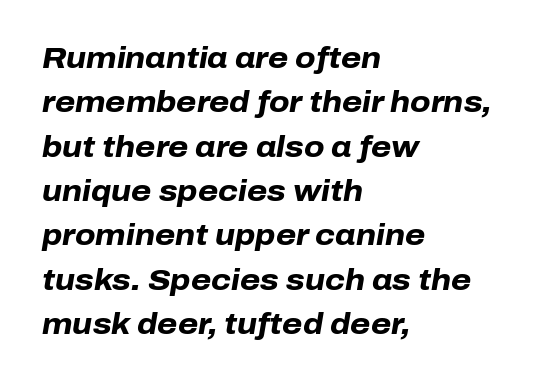
Q: Is the text bold? A: Yes.
Q: Is the text italic (slanted)? A: Yes, it leans right by about 10 degrees.
Q: Is the text underlined? A: No.
Q: How is the paragraph aligned? A: Left-aligned.
Q: Is the spacing between letters normal or unusually wide? A: Normal.
Q: Is the spacing between lines tight, normal or loose? A: Normal.
Q: Width (condensed, normal, or wide)? A: Normal.
Q: Stroke contrast? A: Low.
Q: x-height? A: Medium.
Q: Monospaced? A: No.
